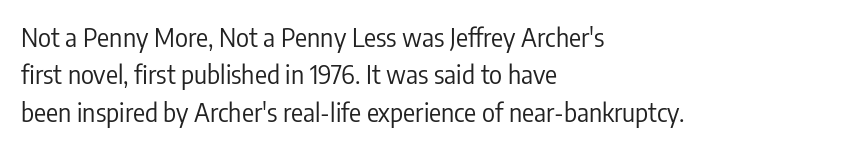
The image shows 25 px text type, upright; set left-aligned, normal line spacing (1.5x), normal letter spacing, not underlined.
